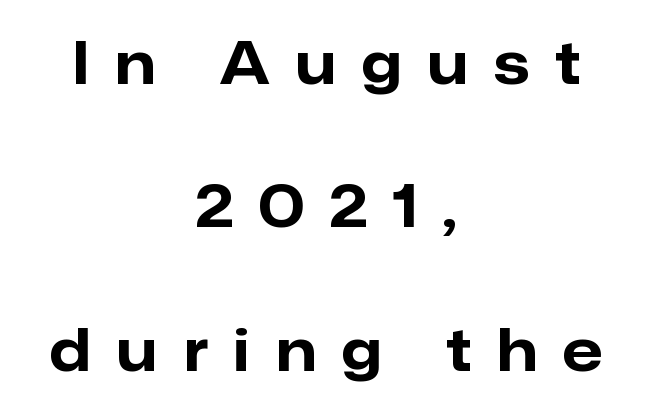
{"serif": "no", "italic": "no", "bold": "yes", "weight": "bold", "width": "normal", "stroke_contrast": "low", "x_height": "medium", "monospaced": "no", "underline": "no", "align": "center", "line_spacing": "loose", "line_spacing_ratio": 2.47, "letter_spacing": "wide", "letter_spacing_em": 0.45, "glyph_px": 58}
